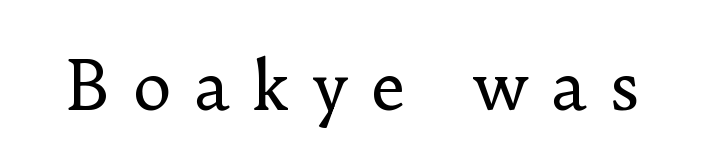
Q: Is the text bold? A: No.
Q: Is the text italic (slanted)? A: No, it is upright.
Q: Is the typeface a serif or a sans-serif typeface? A: Serif.
Q: Is the text underlined? A: No.
Q: Is the spacing between letters normal or unusually wide? A: Unusually wide.
Q: Width (condensed, normal, or wide)? A: Normal.
Q: Stroke contrast? A: Low.
Q: x-height? A: Small.
Q: Monospaced? A: No.
